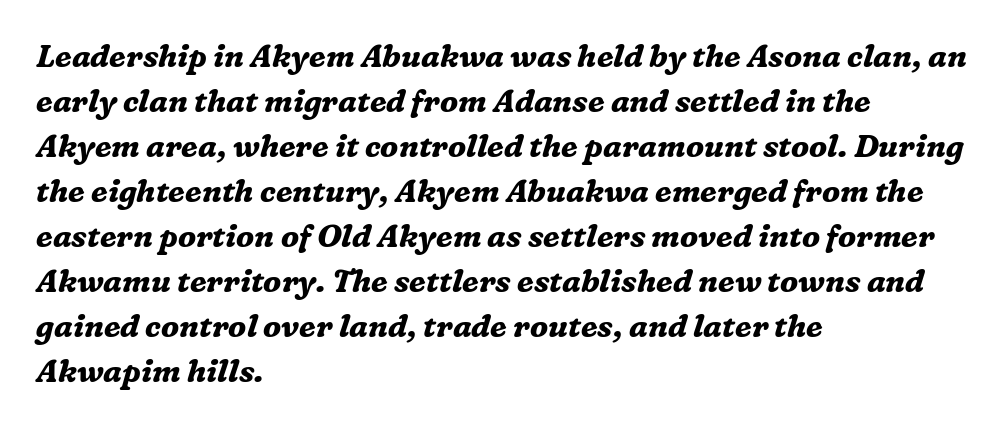
The image shows 31 px bold serif type, italic (leaning right); set left-aligned, normal line spacing (1.45x), normal letter spacing, not underlined; medium stroke contrast and a medium x-height.
